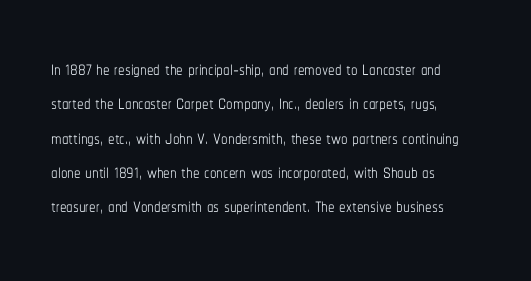
Leftover space on each line is placed entirely after the last word. Notice how the stems are strictly vertical — no italics here. The rendering uses a moderate line-height, typical for paragraphs. Underlining? Definitely not there. A light-to-regular cut is what we see here.
